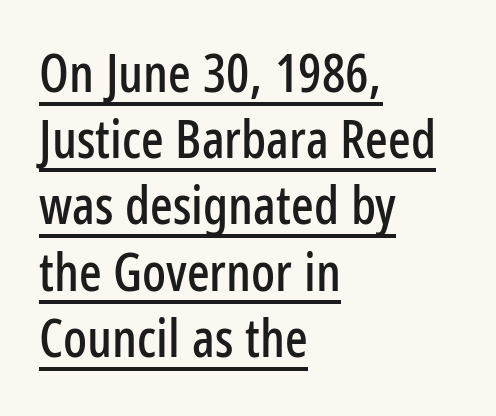
The image shows 53 px condensed sans-serif type, upright; set left-aligned, normal line spacing (1.25x), normal letter spacing, underlined; low stroke contrast and a medium x-height.
